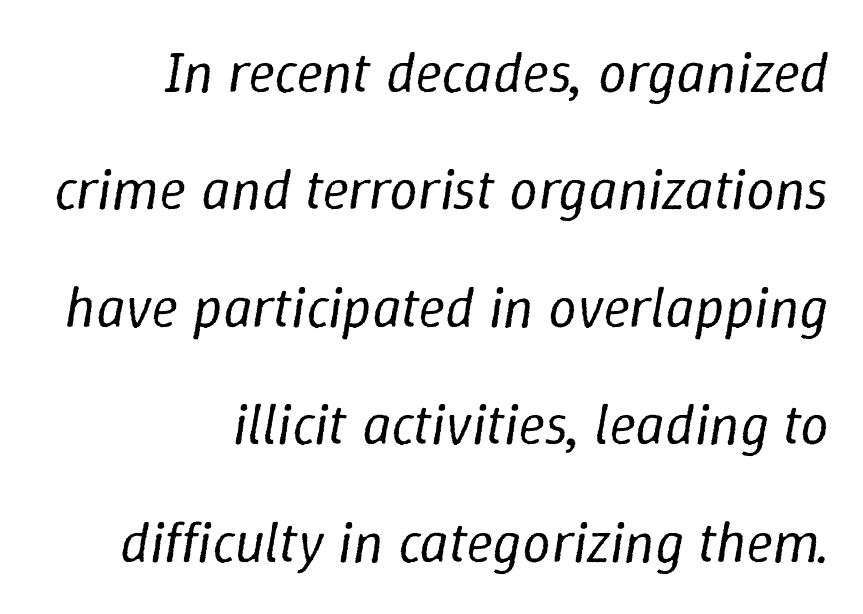
The face used here is proportionally spaced, like ordinary book or web type. No word sits above an underline. A flush-right, rag-left setting is used for this passage. Widely set lines give the paragraph a tall, airy silhouette. When letters slant like this, we call the style italic.
